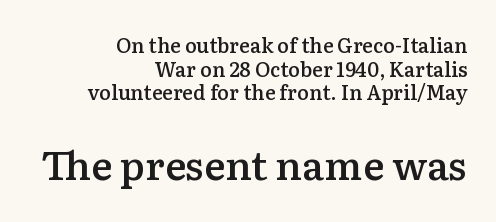
{"serif": "yes", "italic": "no", "bold": "semi", "weight": "semibold", "width": "normal", "stroke_contrast": "low", "x_height": "medium", "monospaced": "no", "underline": "no", "align": "right", "line_spacing_ratio": 1.18, "letter_spacing": "normal", "letter_spacing_em": 0.0, "larger_block": "second", "size_ratio": 2.0, "glyph_px": 40}
